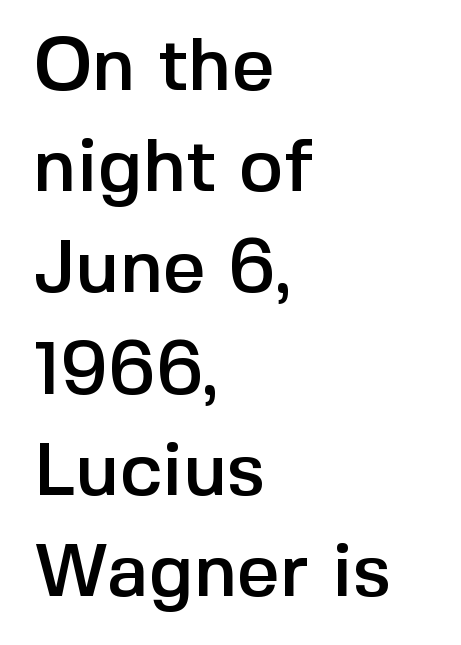
{"serif": "no", "italic": "no", "width": "normal", "x_height": "medium", "monospaced": "no", "underline": "no", "align": "left", "line_spacing": "normal", "line_spacing_ratio": 1.35, "letter_spacing": "normal", "letter_spacing_em": 0.0, "glyph_px": 75}
